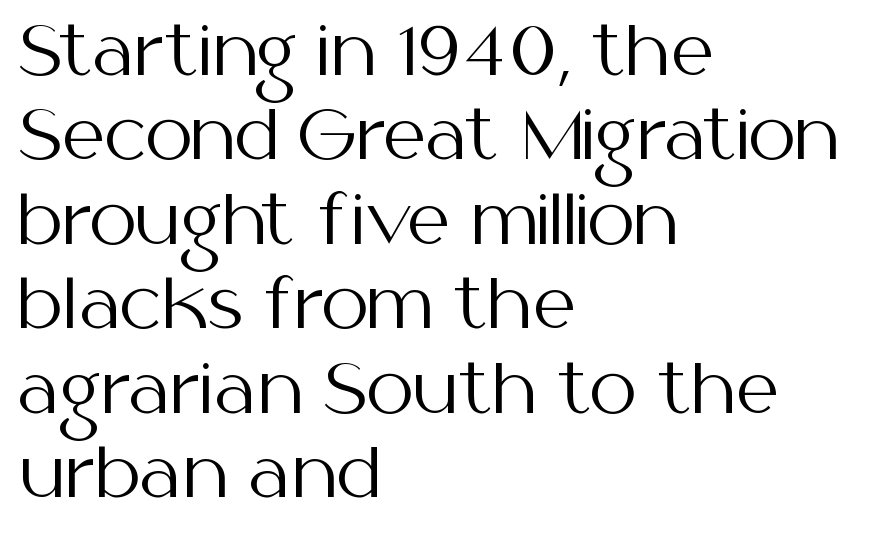
The image shows 67 px regular-weight sans-serif type, upright; set left-aligned, normal line spacing (1.26x), normal letter spacing, not underlined; medium stroke contrast and a medium x-height.
